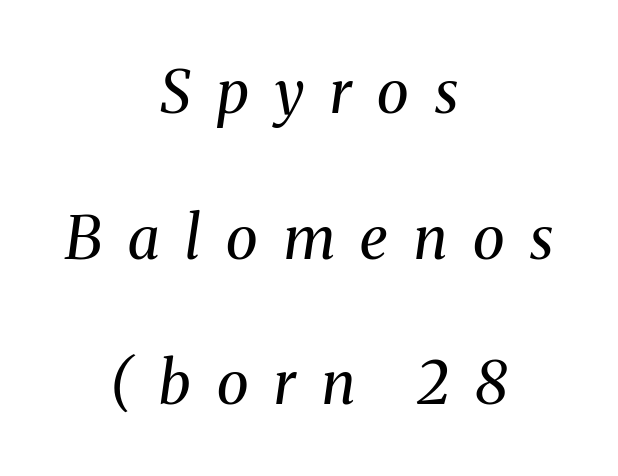
Regarding serifs, this sample has them. Each row of text sits above clean, open space. A student would call this center alignment; a typographer would say set centered. Spacing verdict: proportional, widths tailored to each character.
